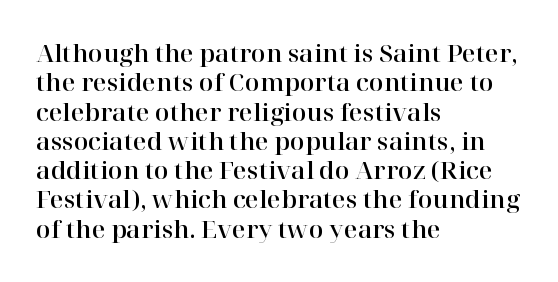
The lettering stays uniformly vertical, giving the passage a roman look. The letterforms sit shoulder to shoulder at normal distance. The setting favours the left margin, as ordinary paragraphs usually do. Decoration check: the copy has no underline.
